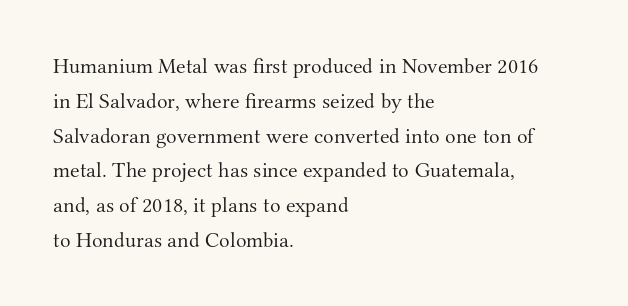
{"italic": "no", "bold": "no", "underline": "no", "align": "left", "line_spacing": "normal", "line_spacing_ratio": 1.58, "letter_spacing": "normal", "letter_spacing_em": 0.0, "glyph_px": 22}
